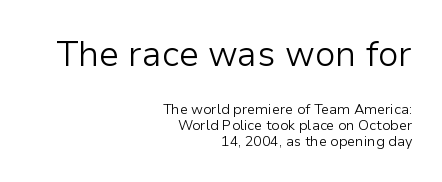
{"serif": "no", "italic": "no", "bold": "no", "weight": "light", "width": "normal", "stroke_contrast": "low", "x_height": "medium", "monospaced": "no", "underline": "no", "align": "right", "line_spacing_ratio": 1.16, "letter_spacing": "normal", "letter_spacing_em": 0.0, "larger_block": "first", "size_ratio": 2.5, "glyph_px": 35}
